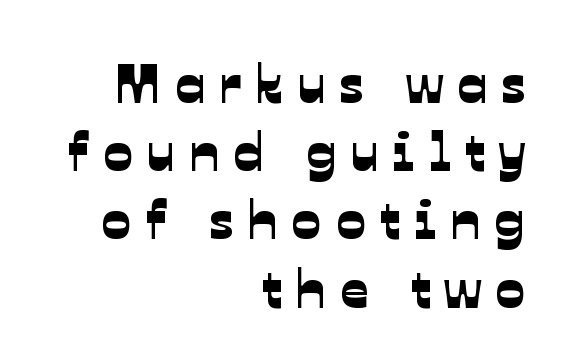
Horizontal alignment here is rightward, an uncommon choice for prose. The specimen omits any rule beneath the text block's lines. Is this a sans? Yes — the strokes have no serifs. These lines are rendered in a variable-pitch font. This sample uses expanded letter spacing, leaving extra air between glyphs.
